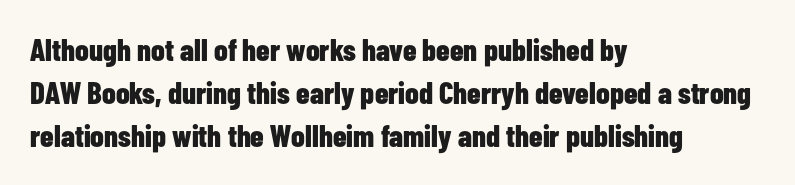
Short and long lines alike share a common starting point at left. The passage shown is typed in a proportional face where columns would drift. The rendering shows plain stroke endings on the letterforms — a sans-serif design. Between one letter and the next there's only the usual sliver of space.
